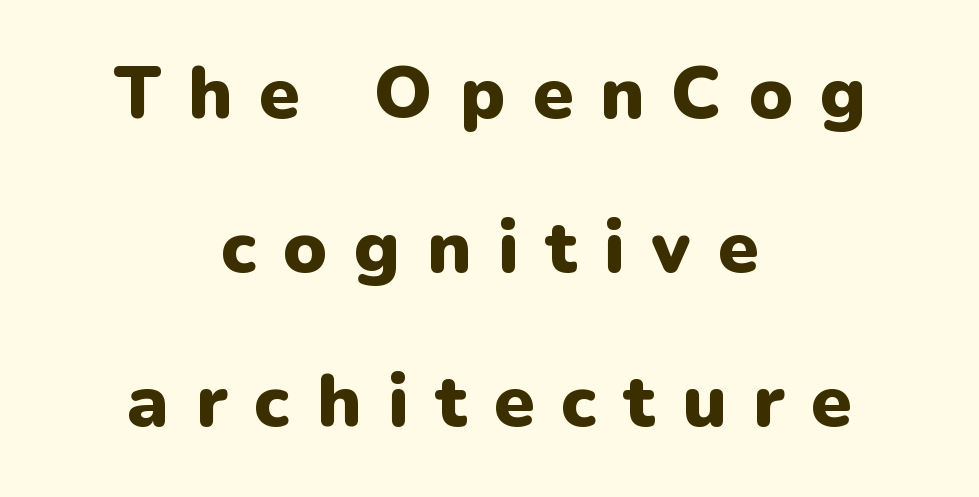
Note the varied advance widths — an 'i' is clearly narrower than an 'm'. Nope, not italic — everything's standing straight. The rag falls on both sides of this text block equally. Serifs: no, the terminals of the letterforms are clean. The designer dialed line spacing up above the default.
